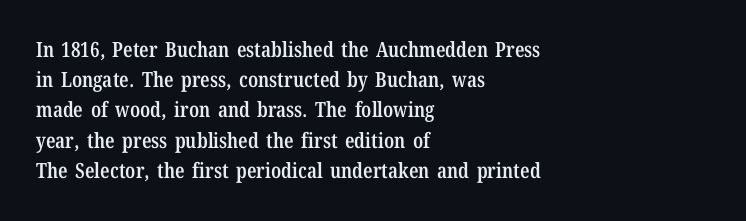
The image shows 21 px text type, upright; set left-aligned, normal line spacing (1.44x), normal letter spacing, not underlined.
